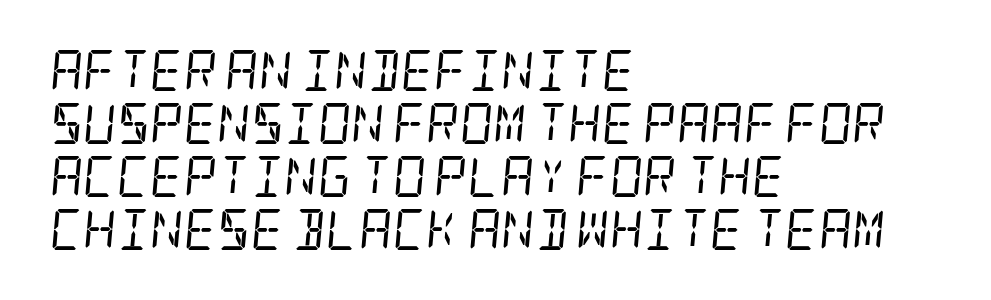
Q: Is the text bold? A: No.
Q: Is the text italic (slanted)? A: Yes, it leans right by about 5 degrees.
Q: Is the typeface a serif or a sans-serif typeface? A: Serif.
Q: Is the text underlined? A: No.
Q: How is the paragraph aligned? A: Left-aligned.
Q: Is the spacing between letters normal or unusually wide? A: Normal.
Q: Is the spacing between lines tight, normal or loose? A: Normal.
Q: Width (condensed, normal, or wide)? A: Condensed.
Q: Stroke contrast? A: Low.
Q: x-height? A: Large.
